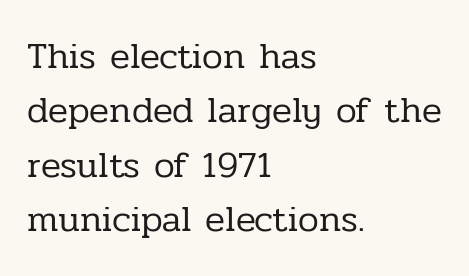
The face looks like a standard text weight, possibly lighter. Nobody drew a line under any word here. Posture: upright roman. Stroke terminals: seriffed. Do the characters align in a grid? No, the font is proportional. Left-aligned paragraph, ragged on the right.
